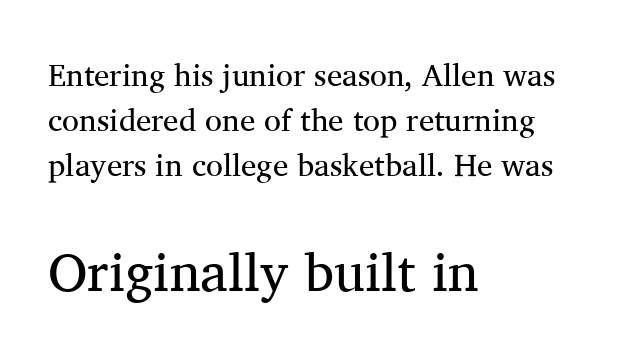
Weight: regular or lighter. The lines are quadded left. Leading matches the norm, producing a regular column. It's the straight-up-and-down kind of type.
